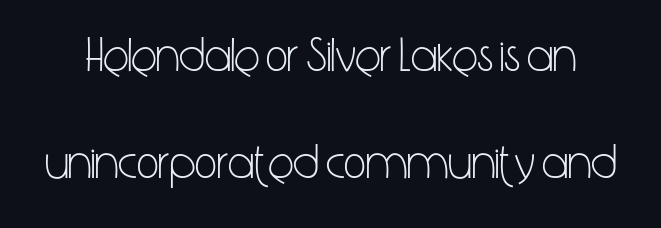
The image shows 48 px light, condensed sans-serif type, upright; set loose line spacing (2.22x), normal letter spacing, not underlined; low stroke contrast and a medium x-height.
